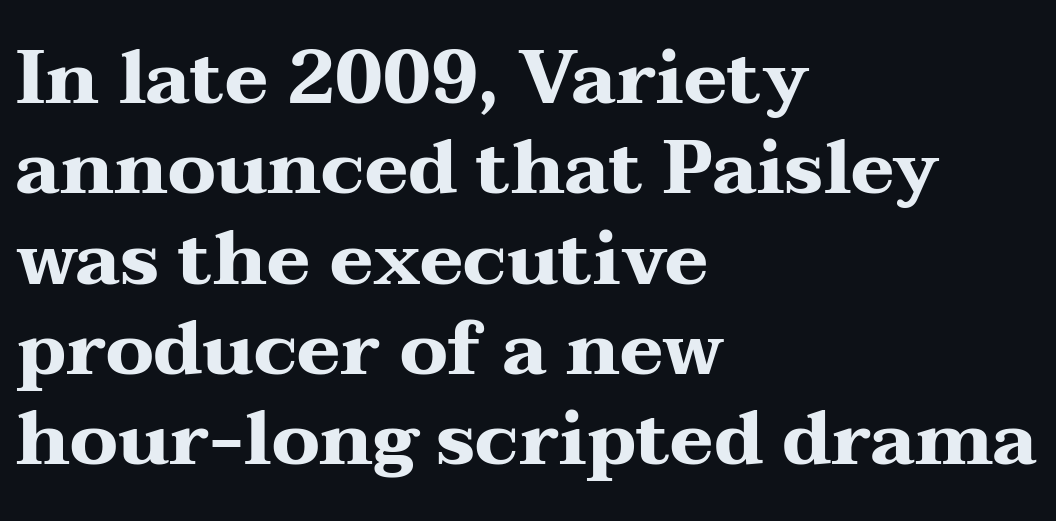
{"serif": "yes", "italic": "no", "bold": "yes", "weight": "heavy", "width": "wide", "stroke_contrast": "medium", "x_height": "medium", "monospaced": "no", "underline": "no", "align": "left", "line_spacing_ratio": 1.22, "letter_spacing": "normal", "letter_spacing_em": 0.0, "glyph_px": 74}
